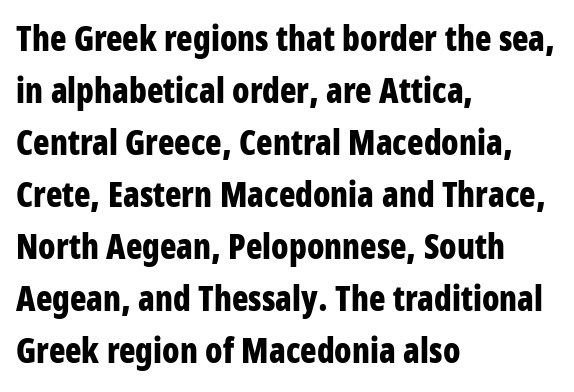
This sample uses a sans-serif face. Tracking here is standard; glyphs follow each other at the usual distance. Regular leading. The rendering uses a bold face; every stroke is thick and dark. A roman cut, with each character standing at attention.
